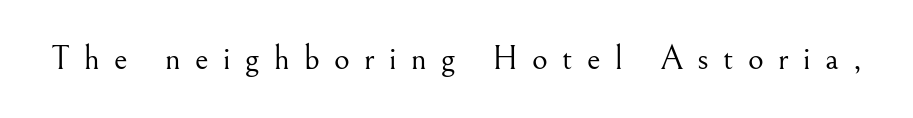
Q: Is the text bold? A: No.
Q: Is the text italic (slanted)? A: No, it is upright.
Q: Is the typeface a serif or a sans-serif typeface? A: Serif.
Q: Is the text underlined? A: No.
Q: Is the spacing between letters normal or unusually wide? A: Unusually wide.
Q: Width (condensed, normal, or wide)? A: Normal.
Q: Stroke contrast? A: Medium.
Q: x-height? A: Small.
Q: Monospaced? A: No.
